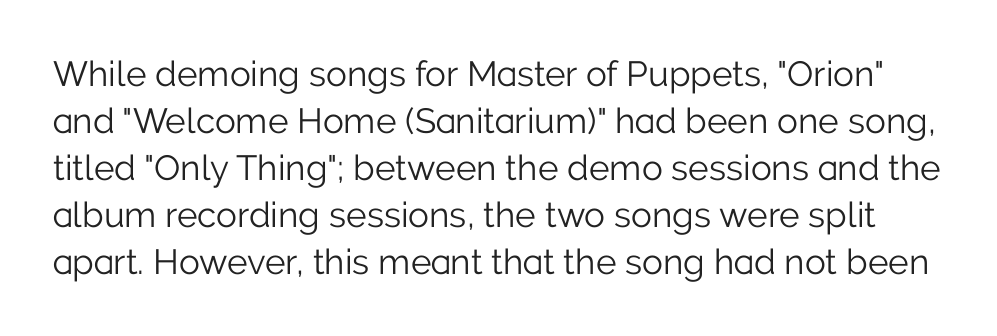
Letters rest on an invisible, unmarked baseline. One glance says typical: line gaps are just what's usual. The letters carry no serifs — their stems end cleanly without finishing strokes. Letter spacing: default.
